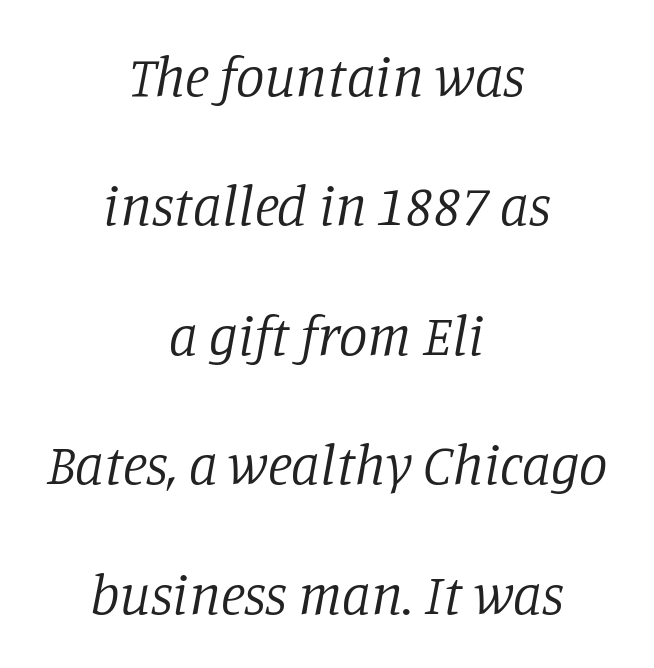
The image shows 57 px regular-weight serif type, italic (leaning right); set centered, loose line spacing (2.27x), normal letter spacing, not underlined; low stroke contrast and a large x-height.
